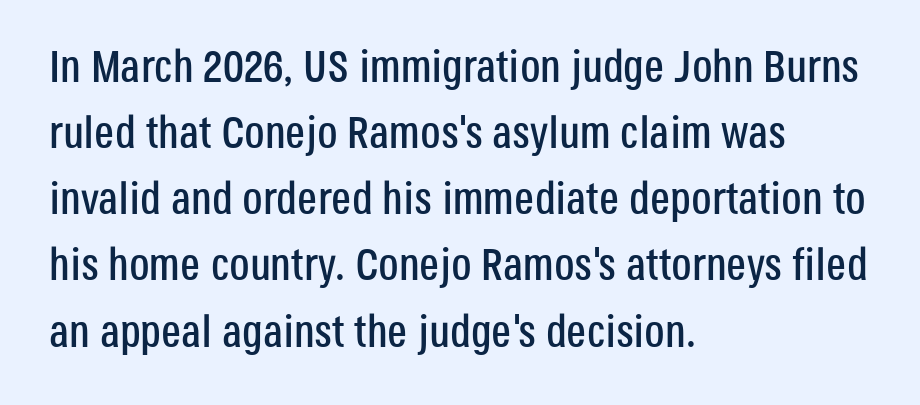
{"serif": "no", "italic": "no", "width": "condensed", "stroke_contrast": "low", "x_height": "large", "monospaced": "no", "underline": "no", "align": "left", "line_spacing": "normal", "line_spacing_ratio": 1.47, "letter_spacing": "normal", "letter_spacing_em": 0.0, "glyph_px": 45}
